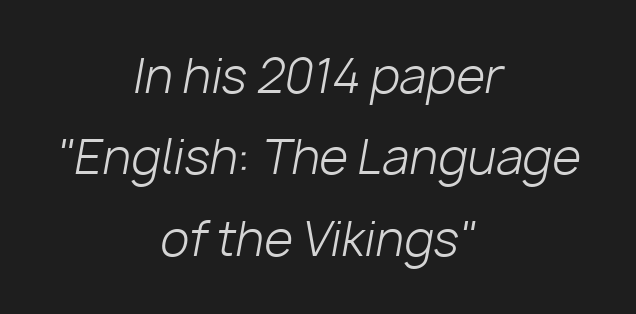
Q: Is the text bold? A: No.
Q: Is the text italic (slanted)? A: Yes, it leans right by about 10 degrees.
Q: Is the text underlined? A: No.
Q: How is the paragraph aligned? A: Centered.
Q: Is the spacing between letters normal or unusually wide? A: Normal.
Q: Width (condensed, normal, or wide)? A: Normal.
Q: Stroke contrast? A: Low.
Q: x-height? A: Medium.
Q: Monospaced? A: No.
